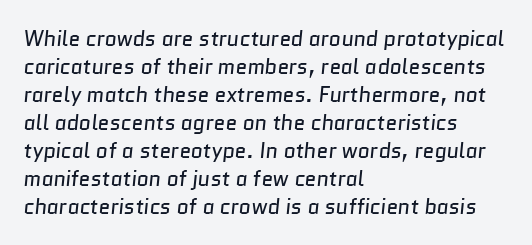
Q: Is the text bold? A: No.
Q: Is the text underlined? A: No.
Q: How is the paragraph aligned? A: Left-aligned.
Q: Is the spacing between letters normal or unusually wide? A: Normal.
Q: Is the spacing between lines tight, normal or loose? A: Normal.
